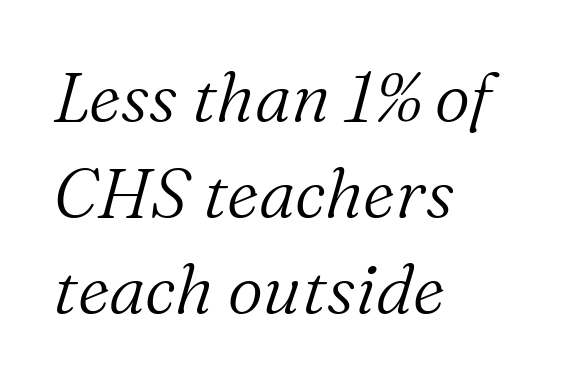
Serif or sans? Serif — the stroke terminals have little feet. Honestly, the row spacing looks completely unremarkable. Style check: oblique. No word sits above an underline. The typesetter chose a ragged-right arrangement here.
